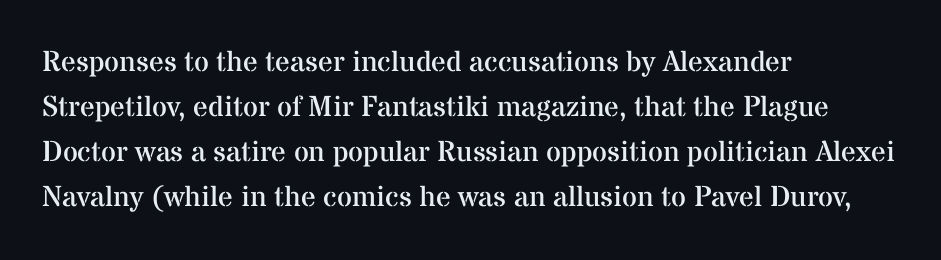
{"serif": "yes", "italic": "no", "bold": "no", "weight": "regular", "width": "normal", "stroke_contrast": "medium", "x_height": "medium", "monospaced": "no", "underline": "no", "align": "left", "line_spacing": "normal", "line_spacing_ratio": 1.55, "letter_spacing": "normal", "letter_spacing_em": 0.0, "glyph_px": 29}
